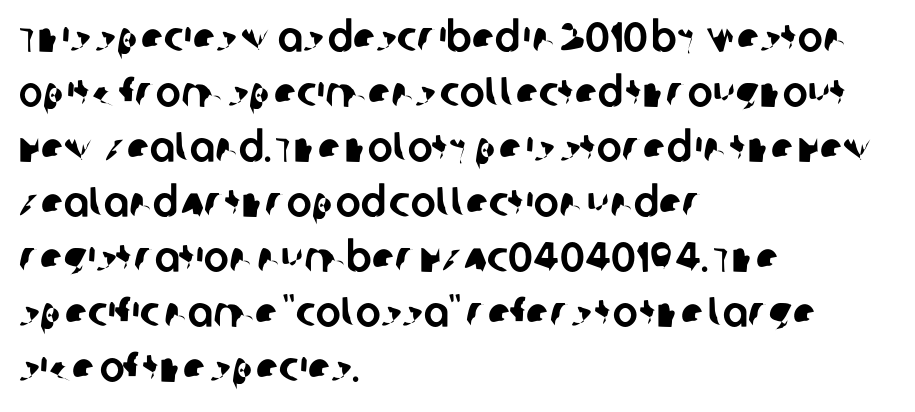
This sample keeps an unexceptional amount of space between lines. Teacher's note: observe the even left margin — that is flush-left alignment. Spacing verdict: proportional, widths tailored to each character. These lines keep a tight, regular rhythm from letter to letter. Check where the strokes stop: nothing finishes them off — pure sans. Check the space under the baseline: it is left empty.
